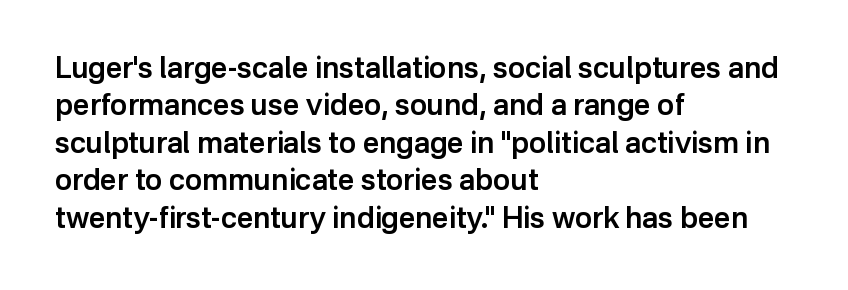
{"serif": "no", "italic": "no", "bold": "semi", "weight": "semibold", "width": "normal", "stroke_contrast": "low", "x_height": "medium", "monospaced": "no", "underline": "no", "align": "left", "line_spacing": "normal", "line_spacing_ratio": 1.29, "letter_spacing": "normal", "letter_spacing_em": 0.0, "glyph_px": 29}
